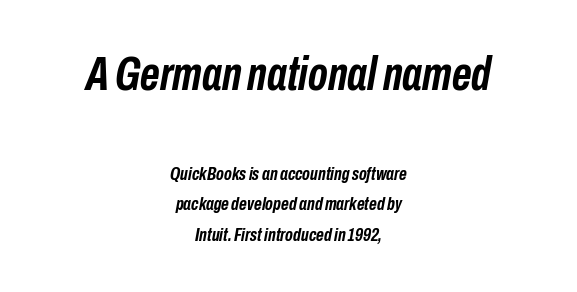
{"italic": "yes", "lean": "right", "slant_degrees": 10, "bold": "yes", "weight": "semibold", "width": "condensed", "stroke_contrast": "low", "x_height": "medium", "monospaced": "no", "underline": "no", "align": "center", "line_spacing": "normal", "line_spacing_ratio": 1.61, "letter_spacing": "normal", "letter_spacing_em": 0.0, "larger_block": "first", "size_ratio": 2.53, "glyph_px": 48}
